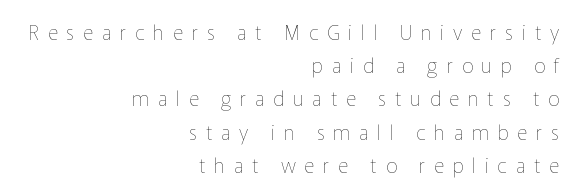
Q: Is the text bold? A: No.
Q: Is the text italic (slanted)? A: No, it is upright.
Q: Is the text underlined? A: No.
Q: How is the paragraph aligned? A: Right-aligned.
Q: Is the spacing between letters normal or unusually wide? A: Unusually wide.
Q: Is the spacing between lines tight, normal or loose? A: Normal.
